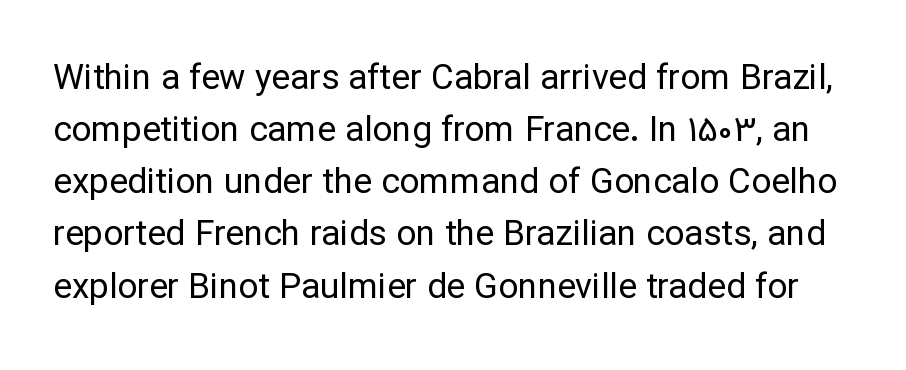
Upright lettering throughout. You can tell from the bare stems that sans-serif type was used. Spacing verdict: proportional, widths tailored to each character. The gap between lines stays unmarked.
